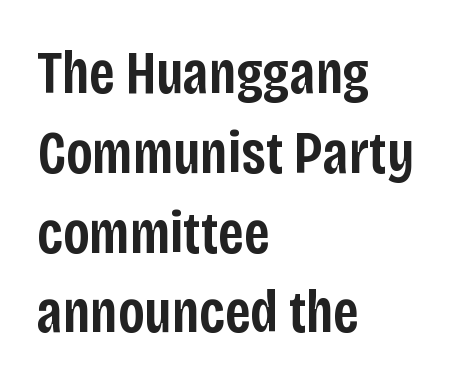
{"serif": "no", "italic": "no", "bold": "semi", "weight": "semibold", "width": "condensed", "stroke_contrast": "low", "x_height": "large", "monospaced": "no", "underline": "no", "align": "left", "line_spacing": "normal", "line_spacing_ratio": 1.33, "letter_spacing": "normal", "letter_spacing_em": 0.0, "glyph_px": 60}
